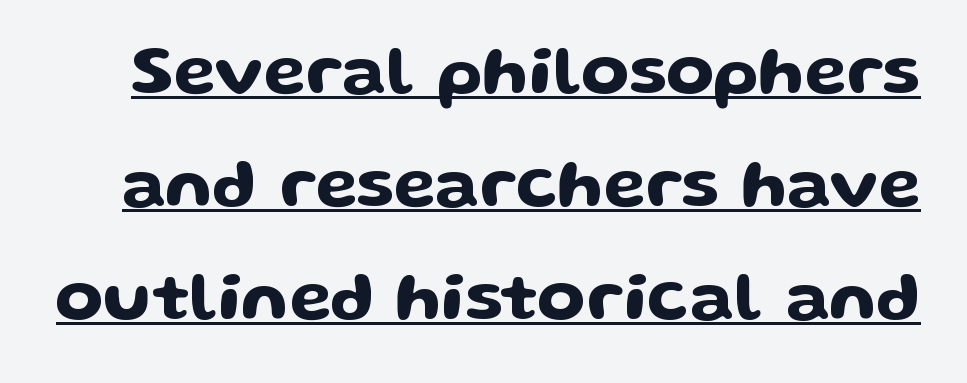
{"serif": "no", "italic": "no", "width": "wide", "stroke_contrast": "low", "x_height": "medium", "monospaced": "no", "underline": "yes", "line_spacing": "normal", "line_spacing_ratio": 1.64, "letter_spacing": "normal", "letter_spacing_em": 0.0, "glyph_px": 69}
